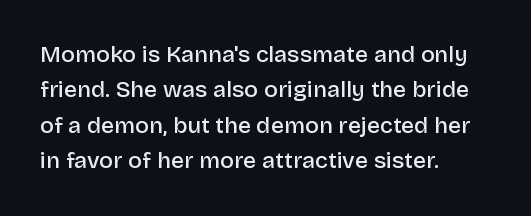
The image shows 23 px text type, upright; set left-aligned, normal line spacing (1.54x), normal letter spacing, not underlined.
